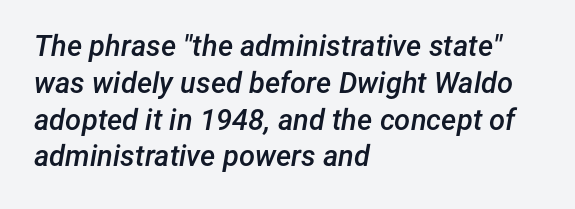
{"italic": "yes", "lean": "right", "slant_degrees": 12, "bold": "semi", "weight": "semibold", "width": "normal", "stroke_contrast": "low", "x_height": "medium", "monospaced": "no", "underline": "no", "align": "left", "line_spacing": "normal", "line_spacing_ratio": 1.27, "letter_spacing": "normal", "letter_spacing_em": 0.0, "glyph_px": 29}
